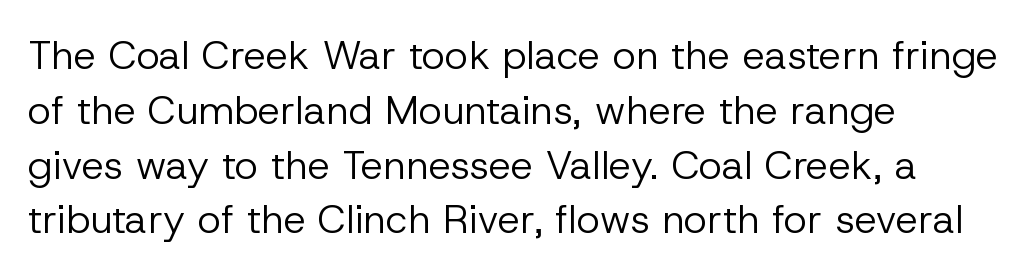
The rag falls on the right side of this text block. The font is comparable to plain body text, perhaps lighter. The zone under the glyphs is completely vacant. The letters advance in unequal steps, a hallmark of proportional type.
